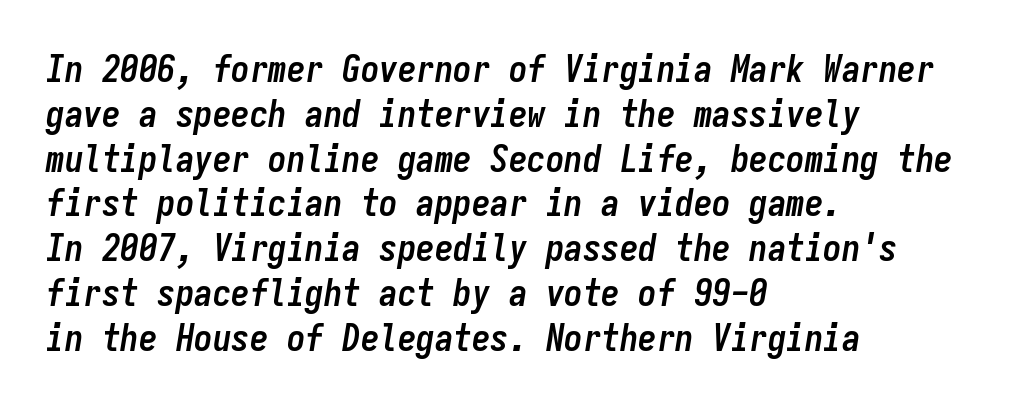
{"italic": "yes", "lean": "right", "slant_degrees": 9, "bold": "yes", "weight": "semibold", "width": "condensed", "stroke_contrast": "low", "x_height": "medium", "monospaced": "yes", "underline": "no", "align": "left", "line_spacing_ratio": 1.21, "letter_spacing": "normal", "letter_spacing_em": 0.0, "glyph_px": 37}
